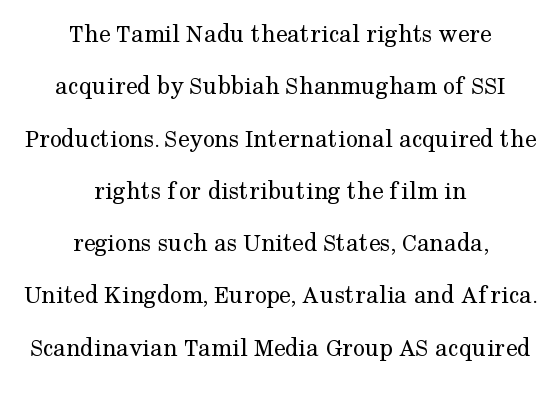
The image shows 26 px text type, upright; set centered, loose line spacing (2.01x), normal letter spacing, not underlined.
